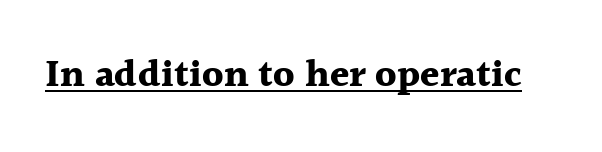
The lettering is marked with a stroke running underneath it. The gaps between neighbouring characters are ordinary and unremarkable. Heavy-handed strokes throughout: this text is bold. Spacing verdict: proportional, widths tailored to each character. A typesetter would label this face a serif. Posture: vertical.
